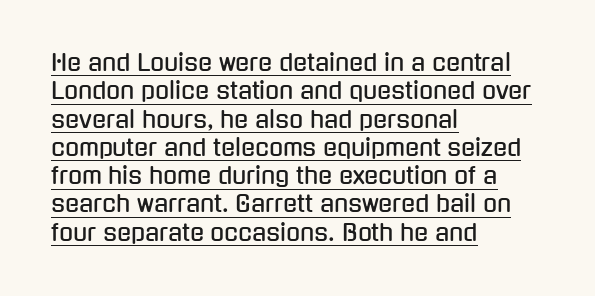
The image shows 23 px text type, upright; set left-aligned, line spacing 1.23x, normal letter spacing, underlined.
